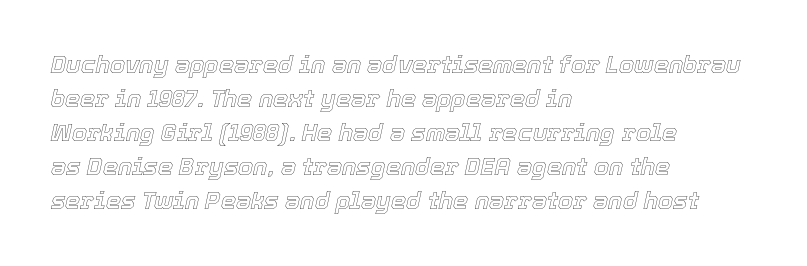
Q: Is the text italic (slanted)? A: Yes, it leans right by about 12 degrees.
Q: Is the text underlined? A: No.
Q: How is the paragraph aligned? A: Left-aligned.
Q: Is the spacing between letters normal or unusually wide? A: Normal.
Q: Is the spacing between lines tight, normal or loose? A: Normal.
